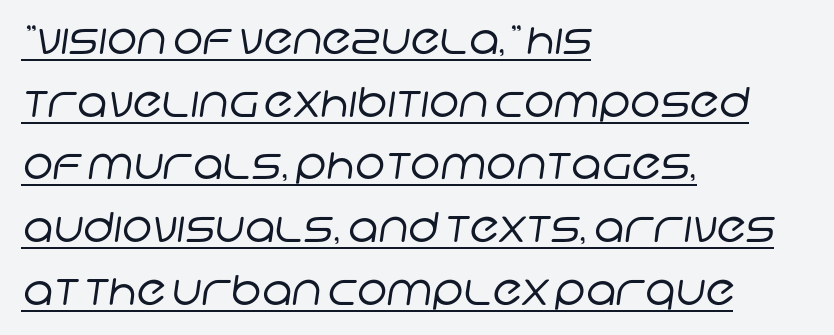
Examine the stroke ends and you'll find no serifs. Varying glyph widths throughout — classic text-font behaviour. On a weight scale, this lands at 450 or below. These lines sit exactly where default settings would place them. Look at the tracking — it's just the regular setting, nothing added.
